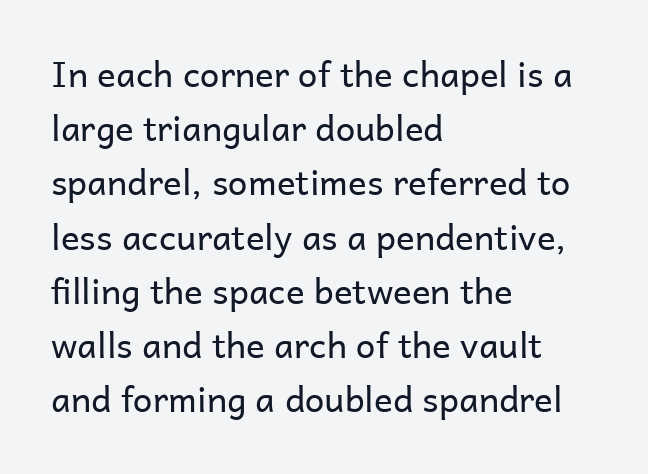
Q: Is the text bold? A: No.
Q: Is the text italic (slanted)? A: No, it is upright.
Q: Is the typeface a serif or a sans-serif typeface? A: Sans-serif.
Q: Is the text underlined? A: No.
Q: How is the paragraph aligned? A: Left-aligned.
Q: Is the spacing between letters normal or unusually wide? A: Normal.
Q: Is the spacing between lines tight, normal or loose? A: Normal.
Q: Width (condensed, normal, or wide)? A: Normal.
Q: Stroke contrast? A: Low.
Q: x-height? A: Medium.
Q: Monospaced? A: No.
